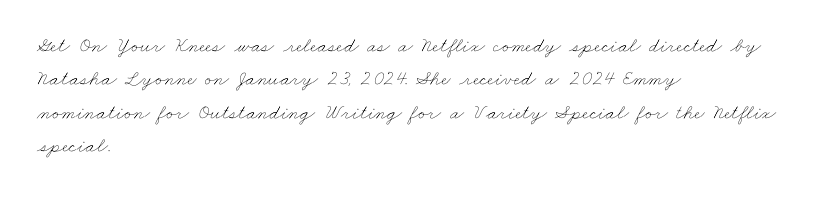
Check under the words: just untouched page. This sample uses plain, unmodified letter spacing. The compositor pushed each line to the left boundary. Nothing heavy about these letters — not bold at all.
